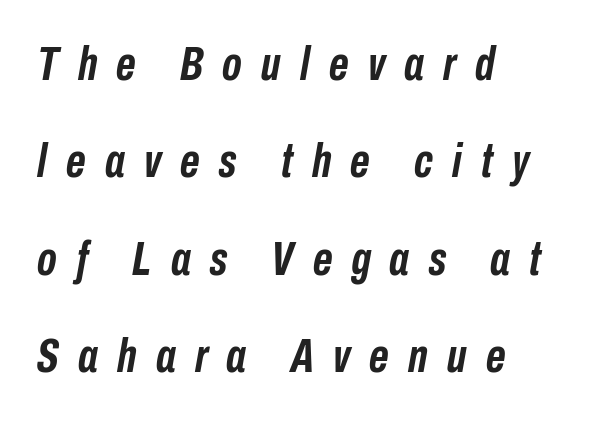
Short note: letters widely spaced. The rendering uses natural spacing where letterforms have individual widths. Would a proofreader flag this as italicized? Yes. Loosely led — the rows are spread out. Clear beneath every line of the passage. The letters are bold, with thick, heavy strokes.
